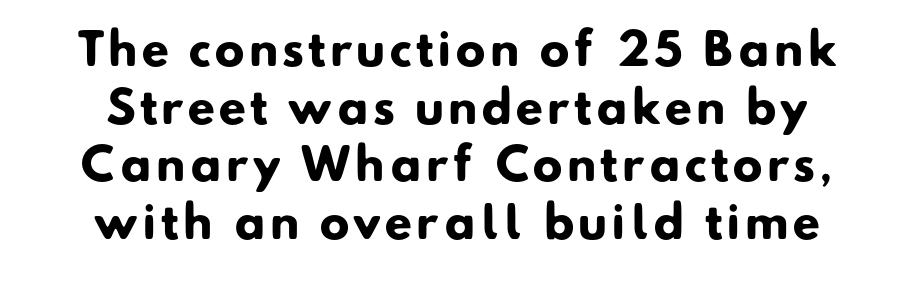
Q: Is the text bold? A: Yes.
Q: Is the typeface a serif or a sans-serif typeface? A: Sans-serif.
Q: Is the text underlined? A: No.
Q: Is the spacing between lines tight, normal or loose? A: Normal.
Q: Width (condensed, normal, or wide)? A: Normal.
Q: Stroke contrast? A: Low.
Q: x-height? A: Small.
Q: Monospaced? A: No.
